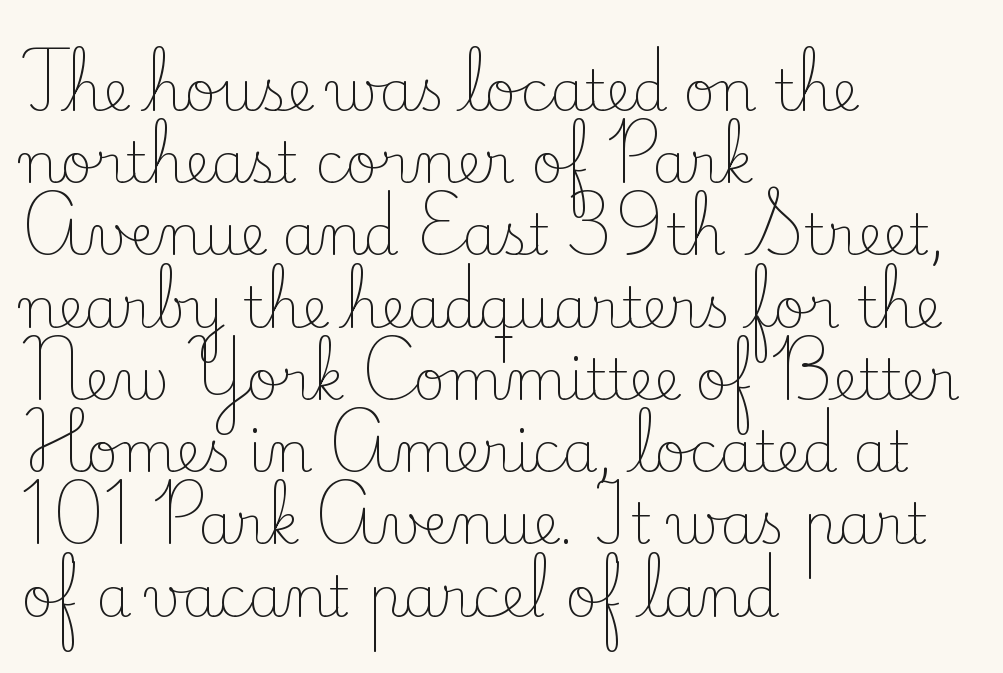
Q: Is the text bold? A: No.
Q: Is the text italic (slanted)? A: No, it is upright.
Q: Is the typeface a serif or a sans-serif typeface? A: Serif.
Q: Is the text underlined? A: No.
Q: How is the paragraph aligned? A: Left-aligned.
Q: Is the spacing between letters normal or unusually wide? A: Normal.
Q: Is the spacing between lines tight, normal or loose? A: Normal.
Q: Width (condensed, normal, or wide)? A: Normal.
Q: Stroke contrast? A: Low.
Q: x-height? A: Small.
Q: Monospaced? A: No.
